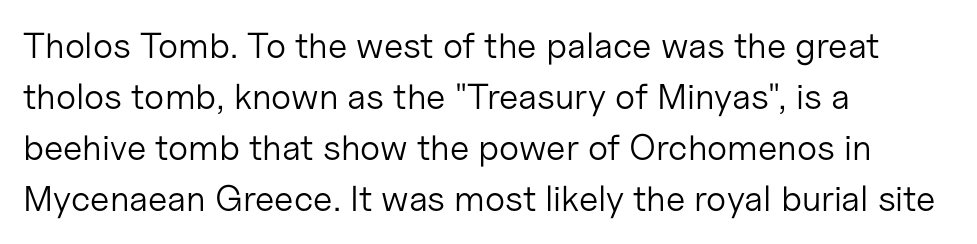
The font family rendered here belongs to the sans-serif group. The line-height multiplier appears to be the usual default. Tracking value appears to be zero — textbook default spacing. Character widths vary here, with narrow letters taking less room than wide ones. Every row of glyphs begins at an identical x-position on the left.
